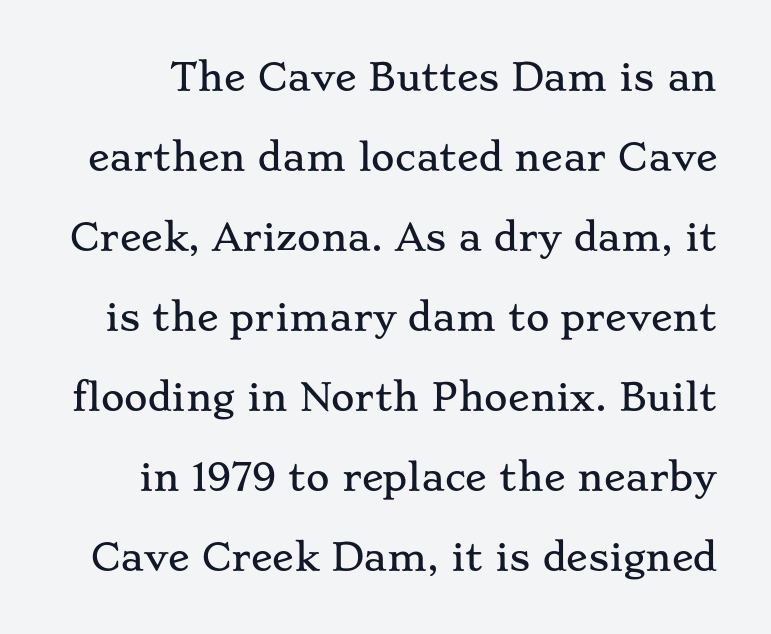
Clear beneath every line of the passage. In terms of letterspacing, this is plain default setting. Style check: upright. A typesetter would label this face a serif. The space between consecutive lines is lavish.
